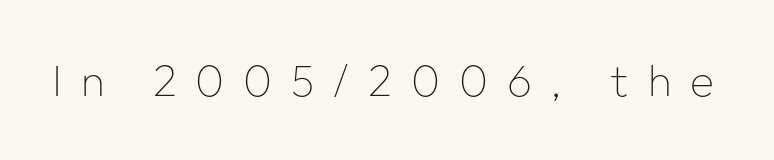
Q: Is the text bold? A: No.
Q: Is the text italic (slanted)? A: No, it is upright.
Q: Is the typeface a serif or a sans-serif typeface? A: Sans-serif.
Q: Is the text underlined? A: No.
Q: Is the spacing between letters normal or unusually wide? A: Unusually wide.
Q: Width (condensed, normal, or wide)? A: Normal.
Q: Stroke contrast? A: Low.
Q: x-height? A: Medium.
Q: Monospaced? A: No.
